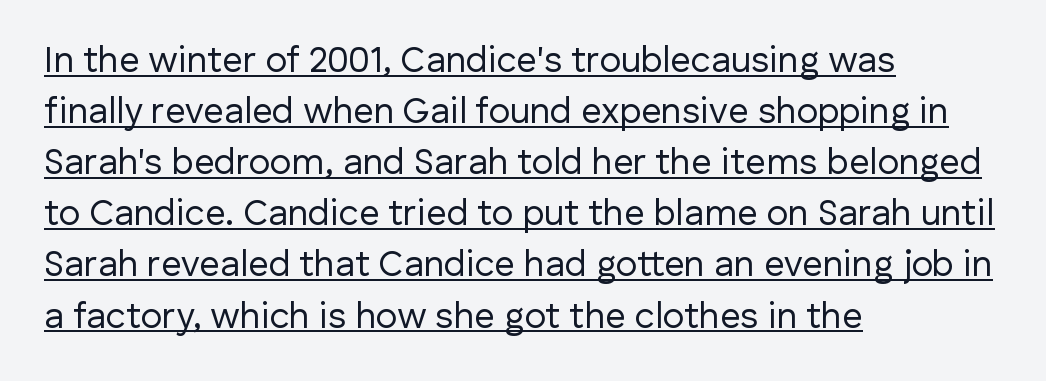
{"serif": "no", "italic": "no", "bold": "no", "weight": "regular", "width": "normal", "stroke_contrast": "low", "x_height": "medium", "monospaced": "no", "underline": "yes", "align": "left", "line_spacing": "normal", "line_spacing_ratio": 1.42, "letter_spacing": "normal", "letter_spacing_em": 0.0, "glyph_px": 36}
